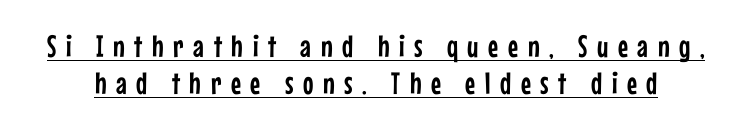
The image shows 31 px condensed sans-serif type, upright; set line spacing 1.19x, unusually wide letter spacing (+0.31 em), underlined; low stroke contrast and a medium x-height.
